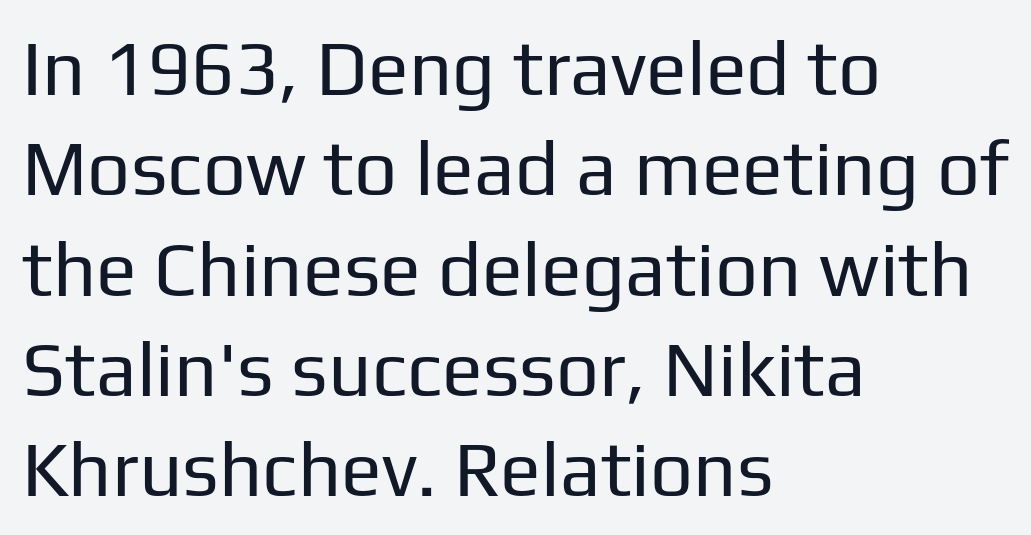
Any mark beneath the type? The region is blank. Serif or sans? Sans — the stroke terminals are bare. The type sits square on the baseline with zero lean. The paragraph shown leans on its left margin.
